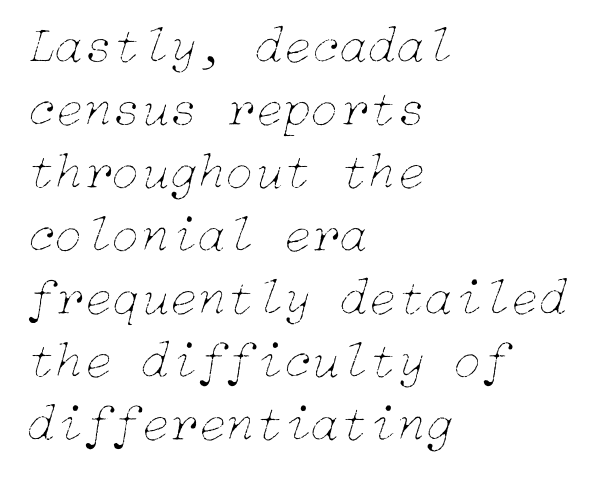
The image shows 52 px thin type, italic (leaning right); set left-aligned, line spacing 1.21x, normal letter spacing, not underlined; low stroke contrast and a medium x-height.
